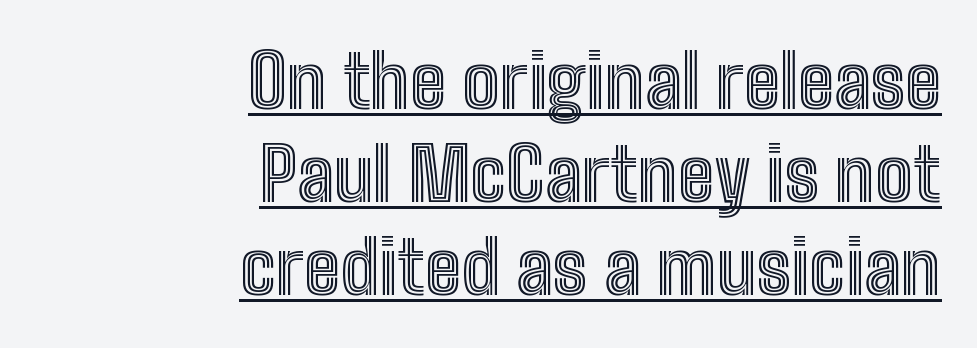
{"italic": "no", "width": "condensed", "x_height": "medium", "monospaced": "no", "underline": "yes", "align": "right", "line_spacing": "normal", "line_spacing_ratio": 1.26, "letter_spacing": "normal", "letter_spacing_em": 0.0, "glyph_px": 74}
